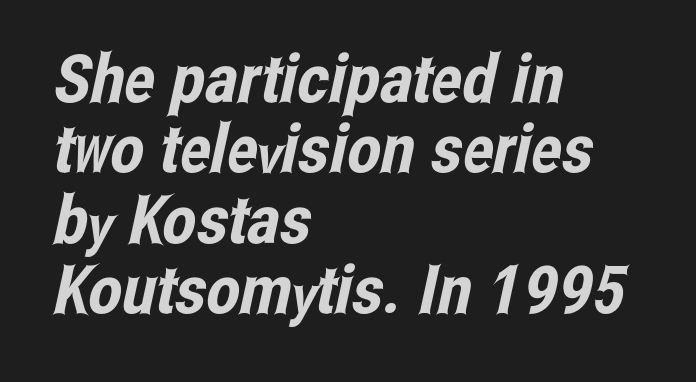
Rule under the text: the space is simply empty. This sample has the flowing, uneven cadence of proportional lettering. Honestly, the letter spacing is just normal — you wouldn't notice it. The paragraph has a hard left edge and a soft right edge. Are there feet on the stems? There aren't — it's a sans.
